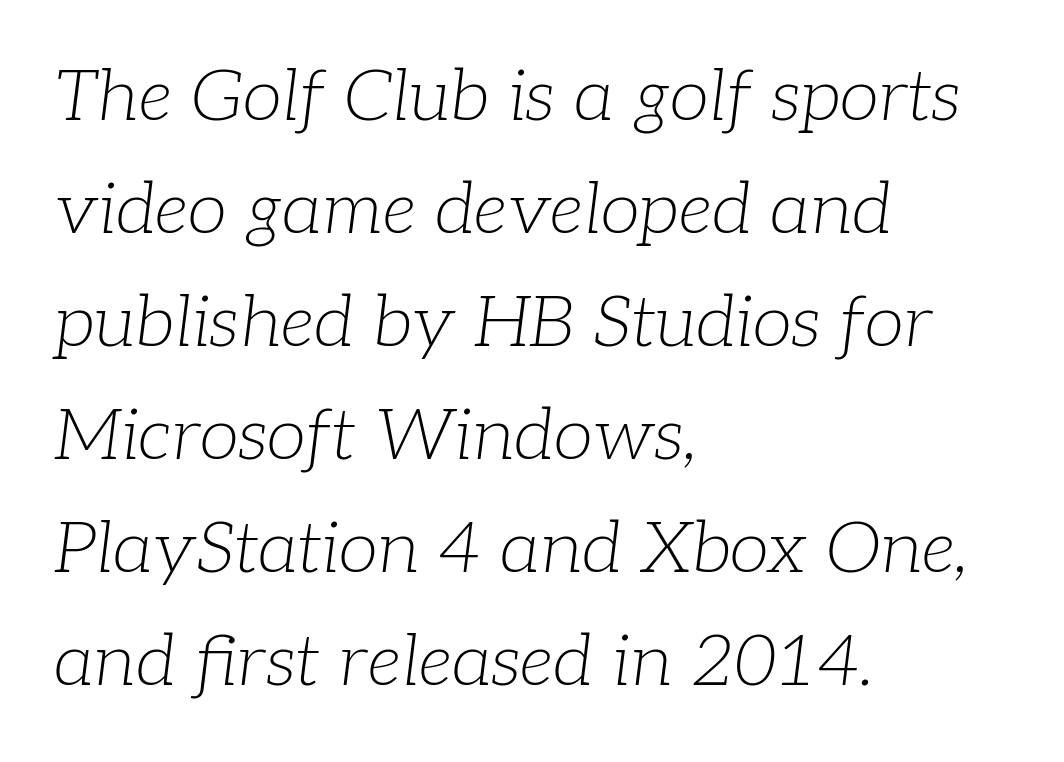
{"serif": "yes", "italic": "yes", "lean": "right", "slant_degrees": 7, "bold": "no", "weight": "light", "width": "normal", "stroke_contrast": "low", "x_height": "medium", "monospaced": "no", "underline": "no", "align": "left", "line_spacing": "normal", "line_spacing_ratio": 1.57, "letter_spacing": "normal", "letter_spacing_em": 0.0, "glyph_px": 72}
